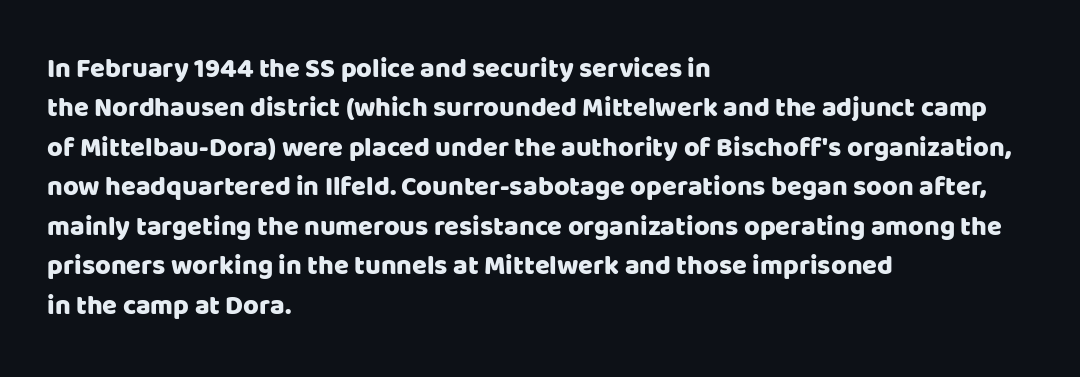
Q: Is the text italic (slanted)? A: No, it is upright.
Q: Is the text underlined? A: No.
Q: How is the paragraph aligned? A: Left-aligned.
Q: Is the spacing between letters normal or unusually wide? A: Normal.
Q: Is the spacing between lines tight, normal or loose? A: Normal.
